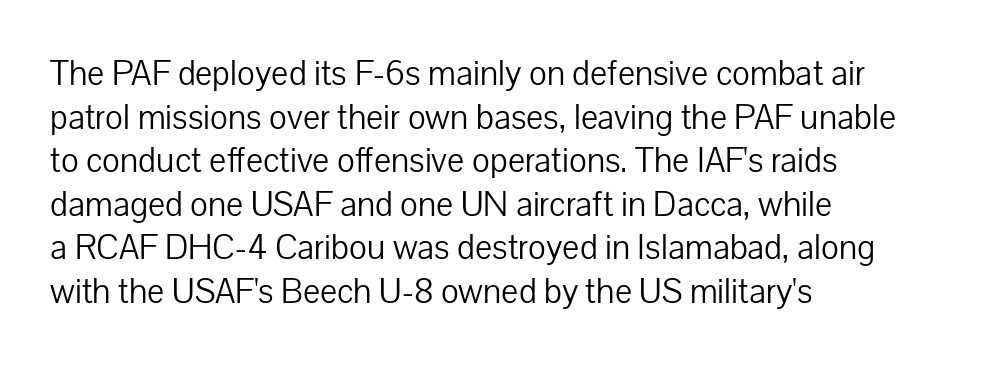
Q: Is the text bold? A: No.
Q: Is the text italic (slanted)? A: No, it is upright.
Q: Is the typeface a serif or a sans-serif typeface? A: Sans-serif.
Q: Is the text underlined? A: No.
Q: How is the paragraph aligned? A: Left-aligned.
Q: Is the spacing between letters normal or unusually wide? A: Normal.
Q: Width (condensed, normal, or wide)? A: Normal.
Q: Stroke contrast? A: Low.
Q: x-height? A: Medium.
Q: Monospaced? A: No.
